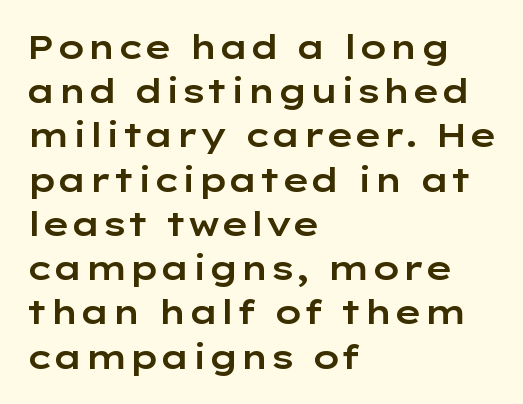
The image shows 33 px wide sans-serif type, upright; set left-aligned, normal line spacing (1.34x), normal letter spacing, not underlined; low stroke contrast and a medium x-height.
